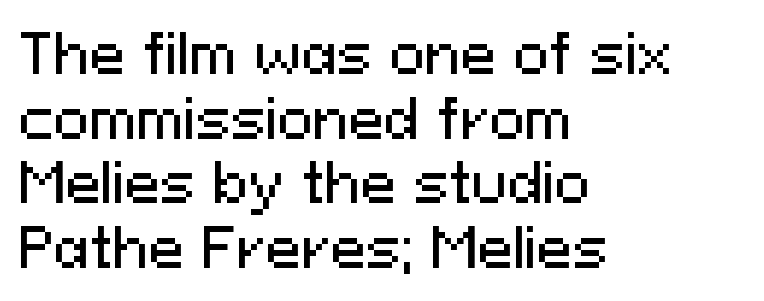
A typesetter would call this zero additional tracking. Note the varied advance widths — an 'i' is clearly narrower than an 'm'. Upright lettering throughout. A clean baseline with only descenders dipping below it.
